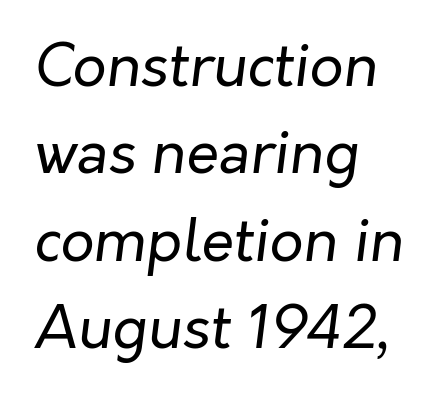
Q: Is the text bold? A: No.
Q: Is the text italic (slanted)? A: Yes, it leans right by about 7 degrees.
Q: Is the text underlined? A: No.
Q: How is the paragraph aligned? A: Left-aligned.
Q: Is the spacing between letters normal or unusually wide? A: Normal.
Q: Is the spacing between lines tight, normal or loose? A: Normal.
Q: Width (condensed, normal, or wide)? A: Normal.
Q: Stroke contrast? A: Low.
Q: x-height? A: Medium.
Q: Monospaced? A: No.
